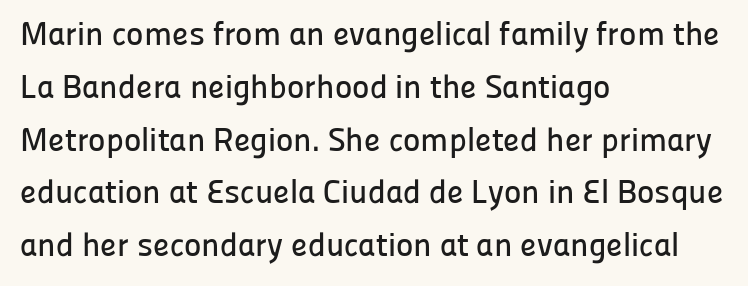
The image shows 33 px sans-serif type, upright; set left-aligned, normal line spacing (1.6x), normal letter spacing, not underlined; low stroke contrast and a medium x-height.
